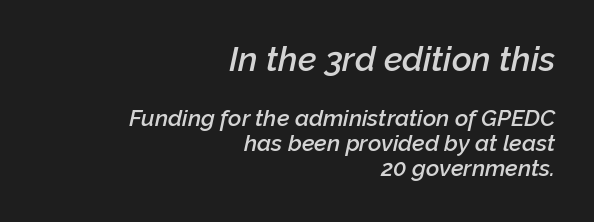
{"italic": "yes", "lean": "right", "slant_degrees": 12, "bold": "semi", "weight": "semibold", "width": "normal", "stroke_contrast": "low", "x_height": "medium", "monospaced": "no", "underline": "no", "align": "right", "line_spacing": "tight", "line_spacing_ratio": 1.1, "letter_spacing": "normal", "letter_spacing_em": 0.0, "larger_block": "first", "size_ratio": 1.48, "glyph_px": 34}
